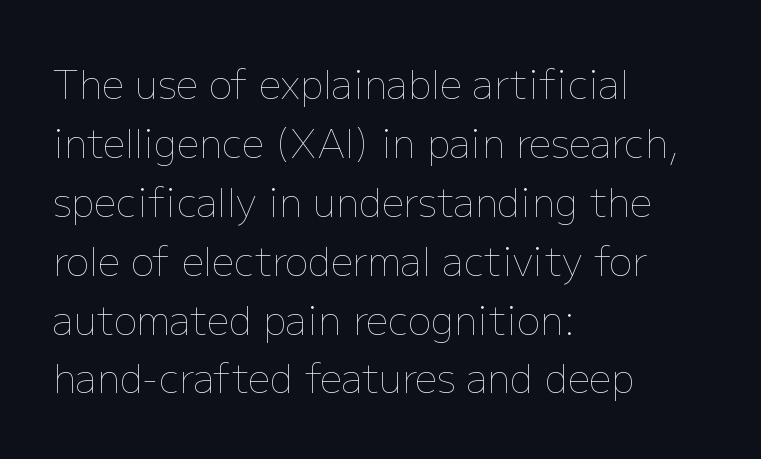
The image shows 39 px thin type, upright; set left-aligned, normal line spacing (1.51x), normal letter spacing, not underlined; low stroke contrast and a medium x-height.
